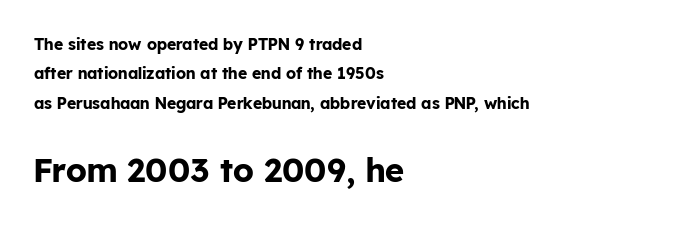
{"serif": "no", "italic": "no", "bold": "yes", "weight": "bold", "width": "normal", "stroke_contrast": "low", "x_height": "medium", "monospaced": "no", "underline": "no", "align": "left", "line_spacing_ratio": 1.84, "letter_spacing": "normal", "letter_spacing_em": 0.0, "larger_block": "second", "size_ratio": 2.06, "glyph_px": 33}
